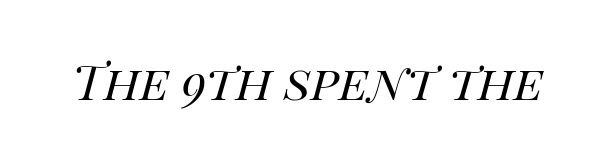
{"italic": "yes", "lean": "right", "slant_degrees": 14, "bold": "no", "weight": "regular", "width": "normal", "stroke_contrast": "high", "x_height": "large", "monospaced": "no", "underline": "no", "letter_spacing": "normal", "letter_spacing_em": 0.0, "glyph_px": 48}
